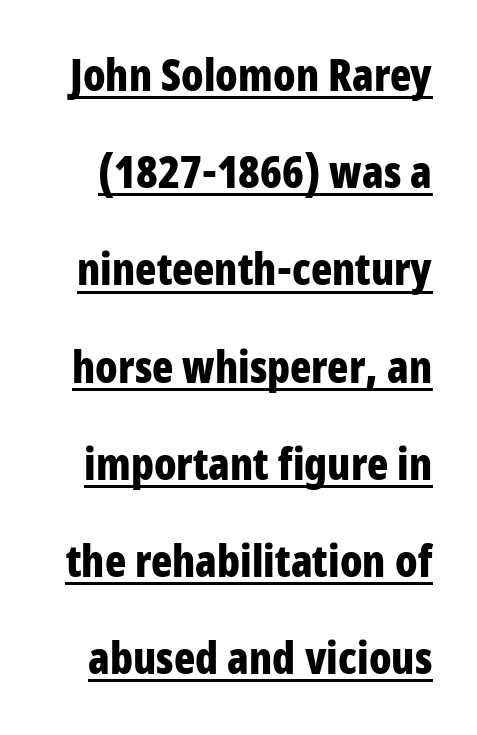
In terms of letterform style, serifs are entirely absent. The passage shown is typed in a proportional face where columns would drift. Rows of type keep a wide berth in the vertical direction. Beneath each row of characters lies a ruled line. How heavy is the stroke? Heavy — this is a bold.
